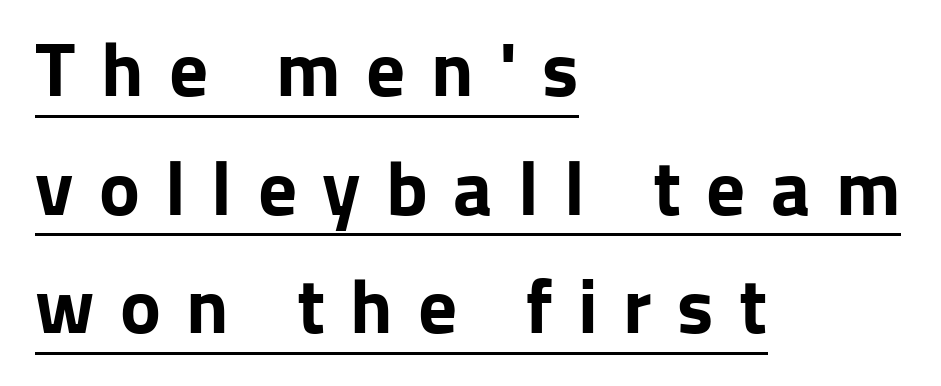
The image shows 77 px bold sans-serif type, upright; set left-aligned, normal line spacing (1.54x), unusually wide letter spacing (+0.33 em), underlined; low stroke contrast and a medium x-height.
